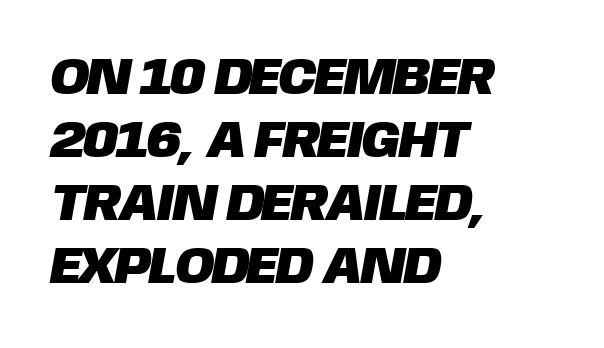
You could not count columns in this text — the font is proportionally spaced. The typeface chosen for these lines omits serifs. Letters rest on an invisible, unmarked baseline. This rendering leaves character spacing at its baseline value. Layout note: lines flush left.
